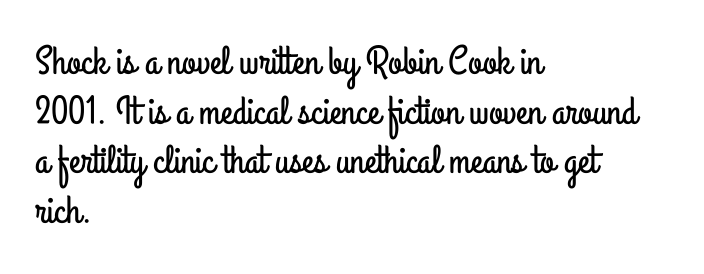
{"serif": "no", "italic": "no", "width": "condensed", "stroke_contrast": "low", "x_height": "small", "monospaced": "no", "underline": "no", "align": "left", "line_spacing_ratio": 1.24, "letter_spacing": "normal", "letter_spacing_em": 0.0, "glyph_px": 40}
